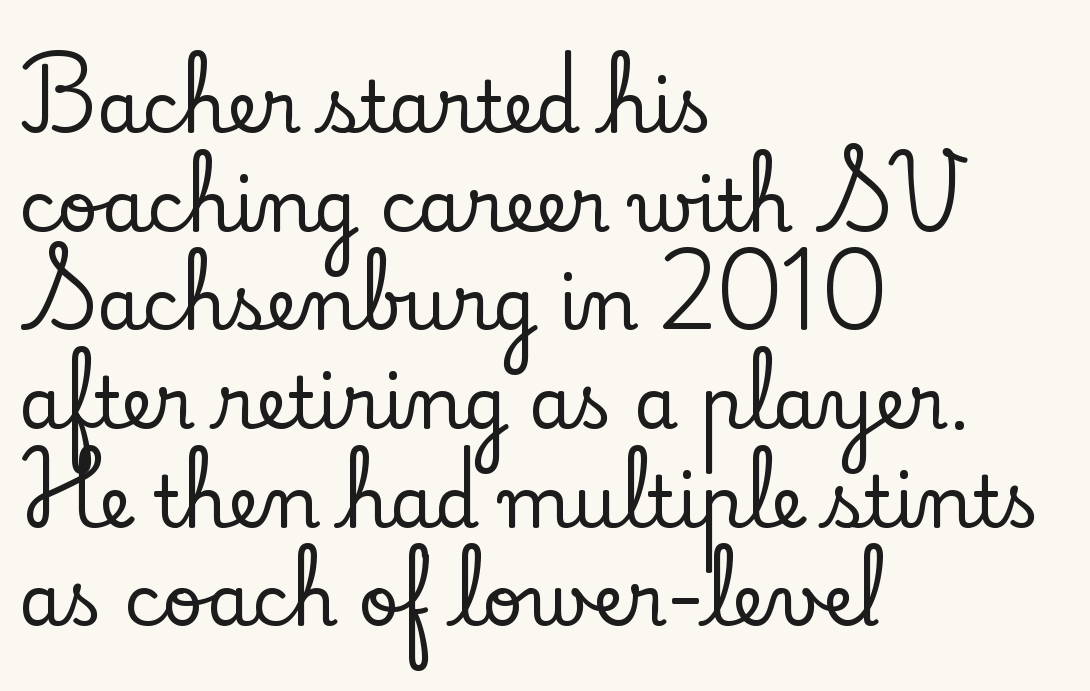
The image shows 71 px serif type, upright; set left-aligned, normal line spacing (1.39x), normal letter spacing, not underlined; low stroke contrast and a small x-height.
